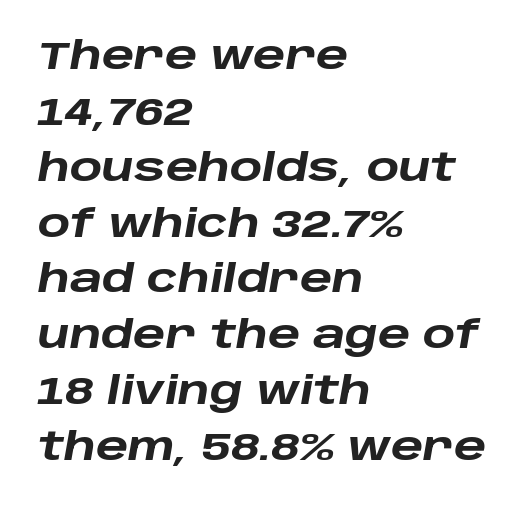
{"italic": "yes", "lean": "right", "slant_degrees": 10, "bold": "yes", "weight": "heavy", "width": "wide", "stroke_contrast": "low", "x_height": "large", "monospaced": "no", "underline": "no", "align": "left", "line_spacing": "normal", "line_spacing_ratio": 1.47, "letter_spacing": "normal", "letter_spacing_em": 0.0, "glyph_px": 38}
